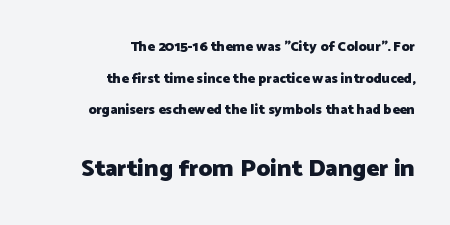
The image shows 24 px bold type, upright; set right-aligned, loose line spacing (2.26x), normal letter spacing, not underlined; the second (bottom) block is 1.71x larger.
